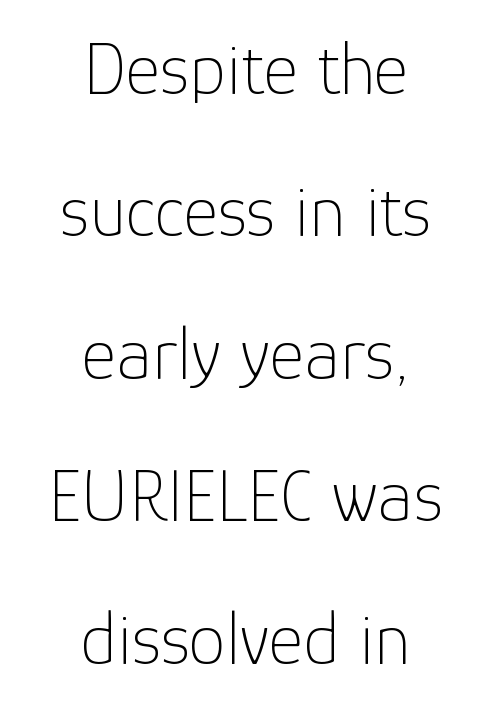
The image shows 75 px thin sans-serif type, upright; set centered, loose line spacing (1.9x), normal letter spacing, not underlined; low stroke contrast and a medium x-height.
